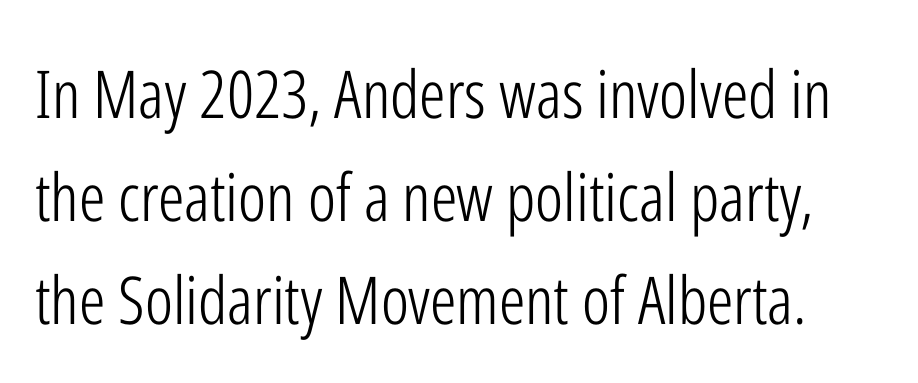
The image shows 66 px light, condensed sans-serif type, upright; set normal line spacing (1.56x), normal letter spacing, not underlined; low stroke contrast and a medium x-height.
